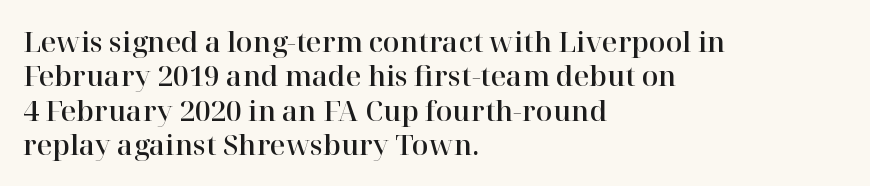
The image shows 27 px text type, upright; set left-aligned, normal line spacing (1.27x), normal letter spacing, not underlined.
